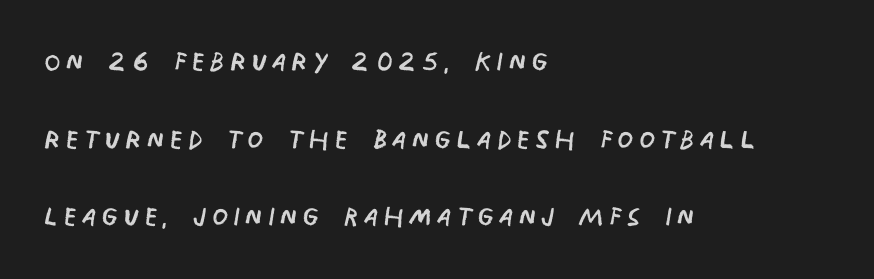
This sample has the flowing, uneven cadence of proportional lettering. This reads as an unemphasized weight, regular at the heaviest. A student would call this left alignment; a typographer would say flush left, rag right. Rule under the text: the space is simply empty. Notice the wide empty band between every row — that's loose leading.
